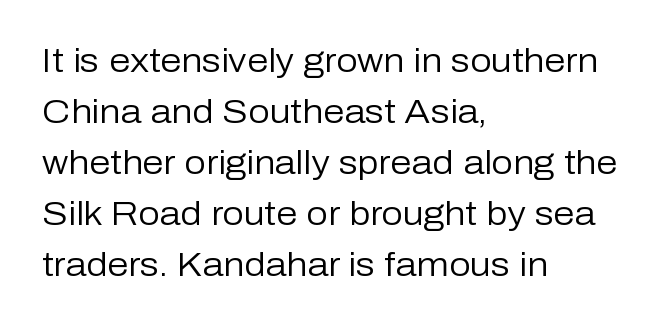
Grotesque or geometric, the face here clearly has no serifs. This is the regular roman posture of the typeface. The face used here is proportionally spaced, like ordinary book or web type. Inter-character spacing is left at the font's built-in metrics. Underlining? Definitely not there.
